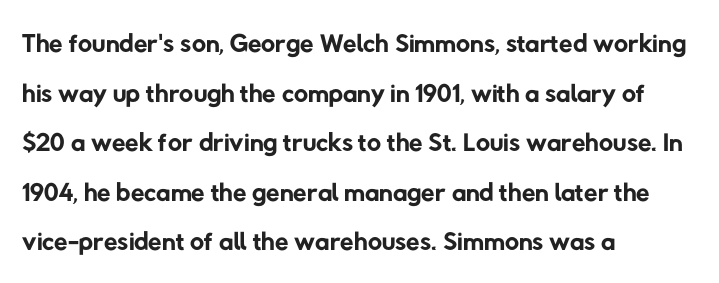
The image shows 39 px regular-weight sans-serif type; set left-aligned, normal line spacing (1.27x), normal letter spacing, not underlined; low stroke contrast and a medium x-height.
